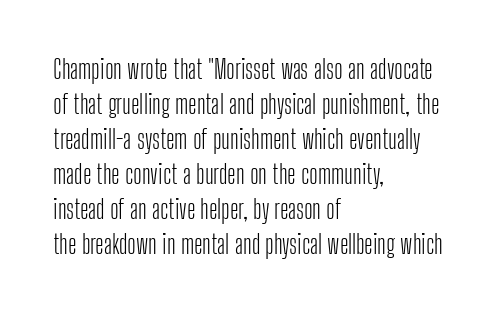
How are the letters spaced? Ordinarily, with no added tracking. Has an underline been added? It has not. Honestly, the row spacing looks completely unremarkable. The font is comparable to plain body text, perhaps lighter. Visually the block forms a straight wall on the left and a jagged coastline on the right.
